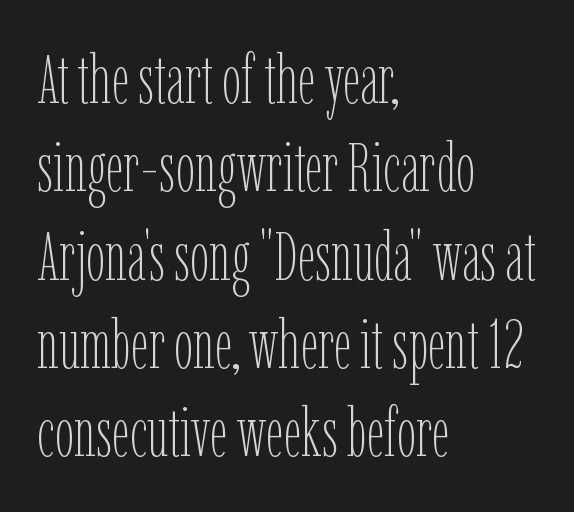
{"italic": "no", "bold": "no", "weight": "thin", "width": "condensed", "stroke_contrast": "low", "x_height": "medium", "monospaced": "no", "underline": "no", "align": "left", "line_spacing": "normal", "line_spacing_ratio": 1.28, "letter_spacing": "normal", "letter_spacing_em": 0.0, "glyph_px": 69}
